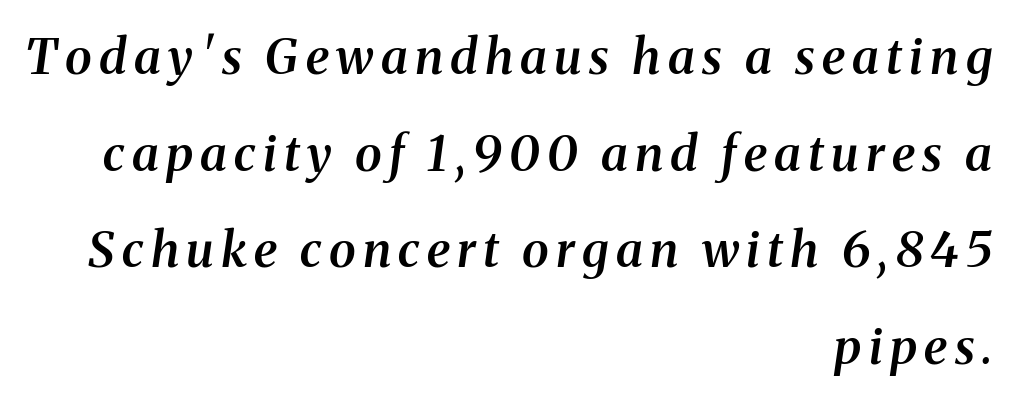
The image shows 49 px semibold serif type, italic (leaning right); set right-aligned, loose line spacing (1.97x), not underlined; medium stroke contrast and a medium x-height.
